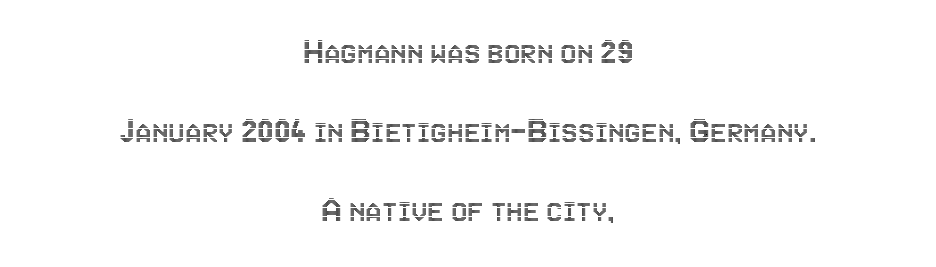
Nothing unusual about the tracking: characters are spaced as the font intends. The setting favours the middle, as headings and verse often do. These lines are rendered in a variable-pitch font. The glyphs are unaccompanied by any horizontal stroke below them. The leading is generous, giving the passage an open texture.
